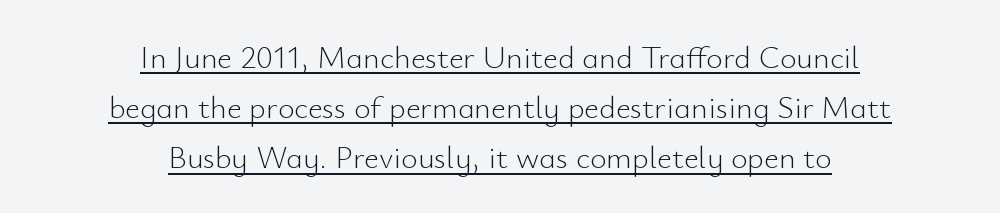
The image shows 32 px light sans-serif type, upright; set centered, normal line spacing (1.57x), normal letter spacing, underlined; low stroke contrast and a small x-height.
